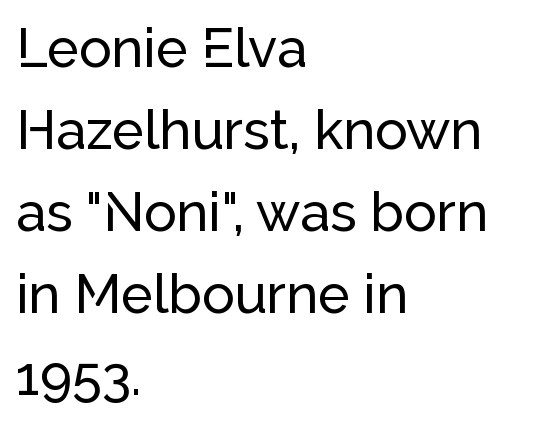
{"serif": "no", "italic": "no", "width": "normal", "stroke_contrast": "low", "x_height": "medium", "monospaced": "no", "underline": "no", "align": "left", "line_spacing": "normal", "line_spacing_ratio": 1.52, "letter_spacing": "normal", "letter_spacing_em": 0.0, "glyph_px": 54}
